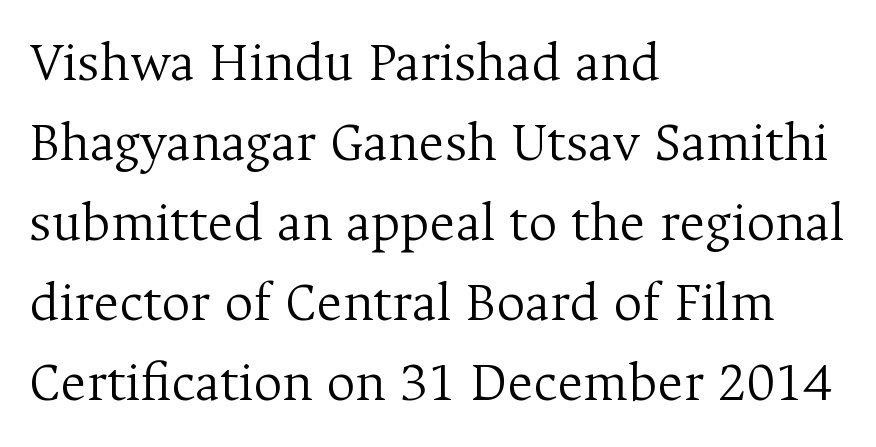
Q: Is the text bold? A: No.
Q: Is the text italic (slanted)? A: No, it is upright.
Q: Is the typeface a serif or a sans-serif typeface? A: Serif.
Q: Is the text underlined? A: No.
Q: How is the paragraph aligned? A: Left-aligned.
Q: Is the spacing between letters normal or unusually wide? A: Normal.
Q: Is the spacing between lines tight, normal or loose? A: Normal.
Q: Width (condensed, normal, or wide)? A: Normal.
Q: Stroke contrast? A: Medium.
Q: x-height? A: Medium.
Q: Monospaced? A: No.
